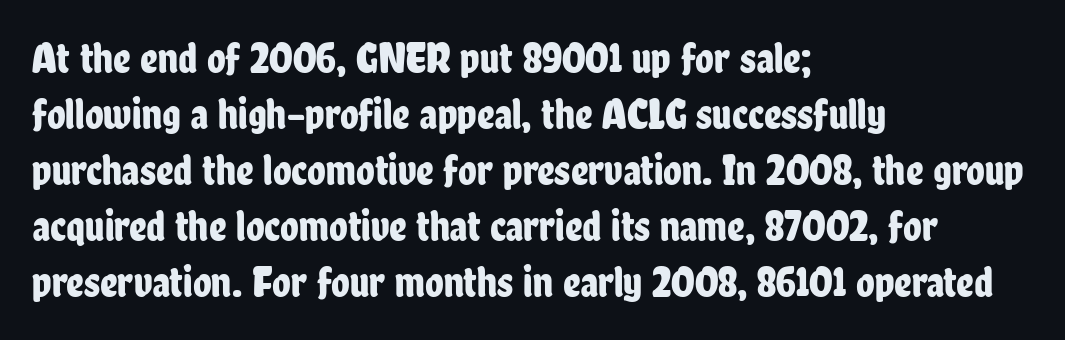
The image shows 43 px condensed sans-serif type, upright; set left-aligned, normal line spacing (1.3x), normal letter spacing, not underlined; low stroke contrast and a medium x-height.
